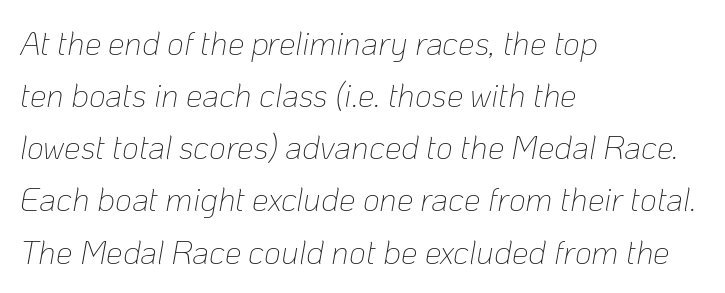
{"italic": "yes", "lean": "right", "slant_degrees": 10, "bold": "no", "weight": "thin", "width": "normal", "stroke_contrast": "low", "x_height": "medium", "monospaced": "no", "underline": "no", "align": "left", "line_spacing": "normal", "line_spacing_ratio": 1.58, "letter_spacing": "normal", "letter_spacing_em": 0.0, "glyph_px": 33}
